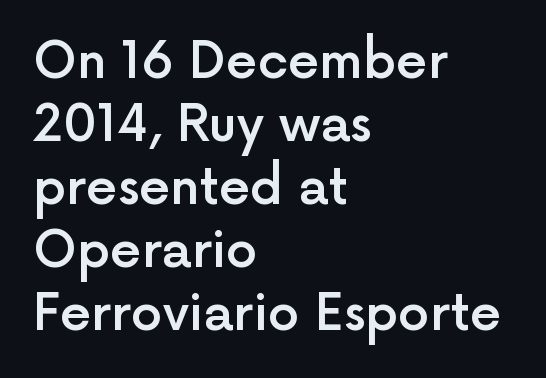
The image shows 50 px semibold sans-serif type, upright; set left-aligned, normal line spacing (1.26x), normal letter spacing, not underlined; a medium x-height.
